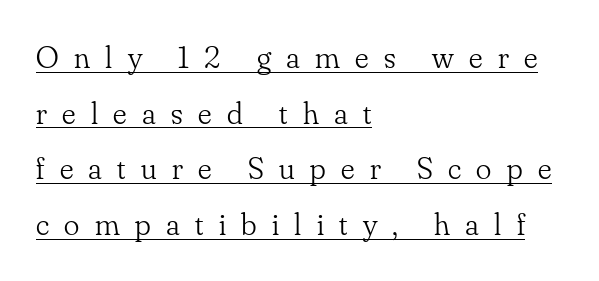
Q: Is the text bold? A: No.
Q: Is the text italic (slanted)? A: No, it is upright.
Q: Is the typeface a serif or a sans-serif typeface? A: Serif.
Q: Is the text underlined? A: Yes.
Q: How is the paragraph aligned? A: Left-aligned.
Q: Is the spacing between letters normal or unusually wide? A: Unusually wide.
Q: Width (condensed, normal, or wide)? A: Normal.
Q: Stroke contrast? A: Low.
Q: x-height? A: Small.
Q: Monospaced? A: No.
